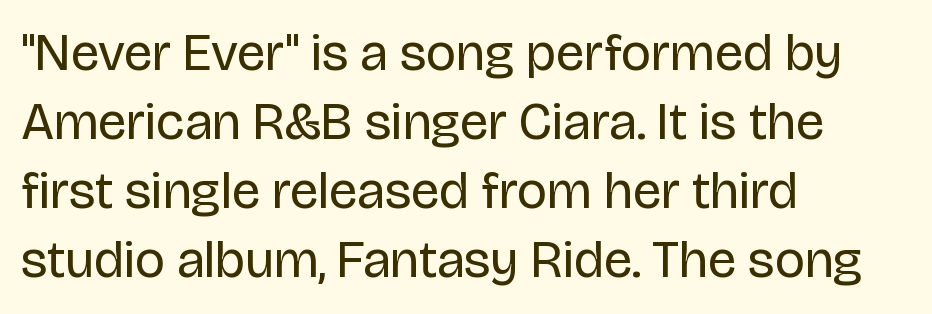
Q: Is the text bold? A: No.
Q: Is the text italic (slanted)? A: No, it is upright.
Q: Is the typeface a serif or a sans-serif typeface? A: Sans-serif.
Q: Is the text underlined? A: No.
Q: How is the paragraph aligned? A: Left-aligned.
Q: Is the spacing between letters normal or unusually wide? A: Normal.
Q: Is the spacing between lines tight, normal or loose? A: Normal.
Q: Width (condensed, normal, or wide)? A: Normal.
Q: Stroke contrast? A: Low.
Q: x-height? A: Large.
Q: Monospaced? A: No.
